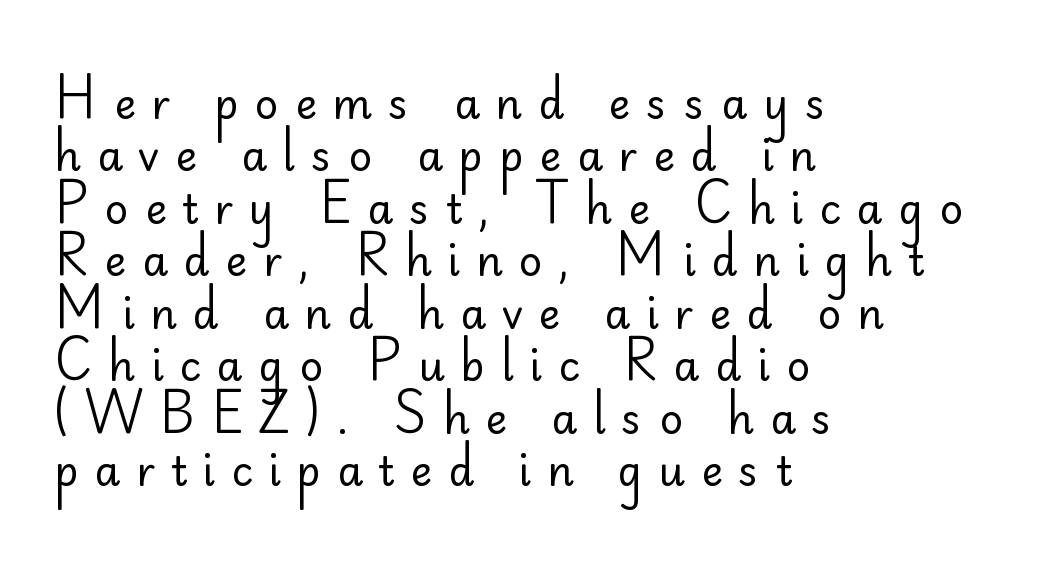
Caption: multi-line text, flush left, ragged right. These lines have a slow, spaced-out rhythm from letter to letter. The cut favours lightness, reaching ordinary text weight at its darkest. Upright lettering throughout. Just letters on the line, the space beneath them empty.
